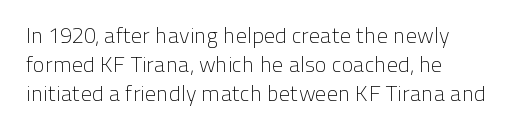
The image shows 22 px text type, upright; set left-aligned, normal line spacing (1.32x), normal letter spacing, not underlined.
